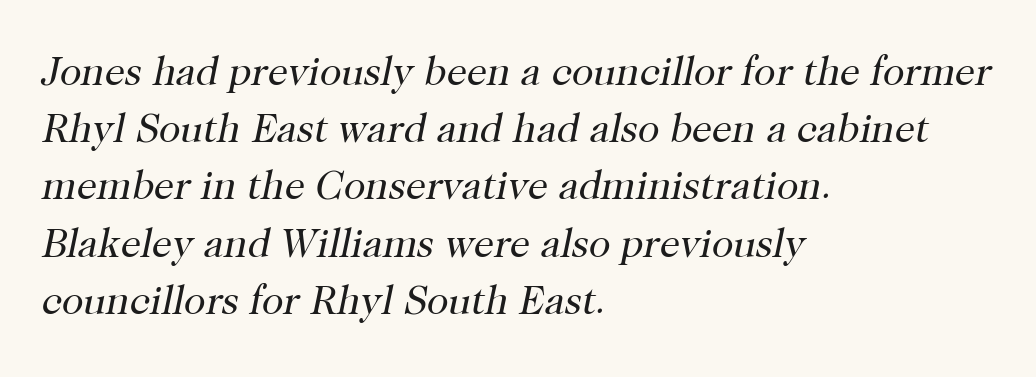
The image shows 40 px regular-weight serif type, italic (leaning right); set left-aligned, normal line spacing (1.43x), normal letter spacing, not underlined; high stroke contrast and a medium x-height.
